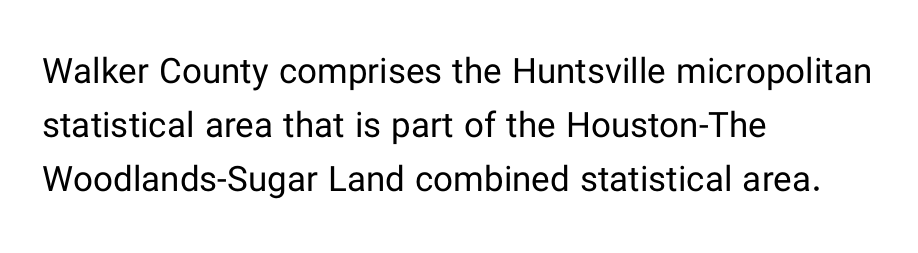
The image shows 35 px regular-weight sans-serif type, upright; set left-aligned, normal line spacing (1.55x), normal letter spacing, not underlined; low stroke contrast and a medium x-height.
